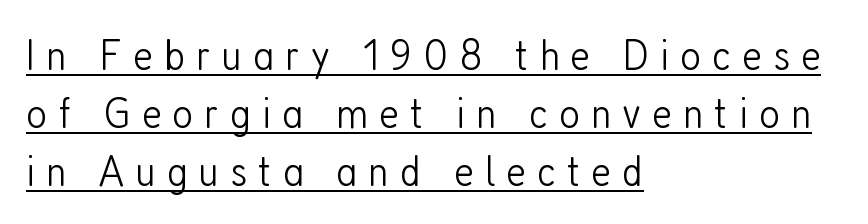
The image shows 45 px light, condensed sans-serif type, upright; set left-aligned, normal line spacing (1.29x), unusually wide letter spacing (+0.25 em), underlined; low stroke contrast and a medium x-height.
